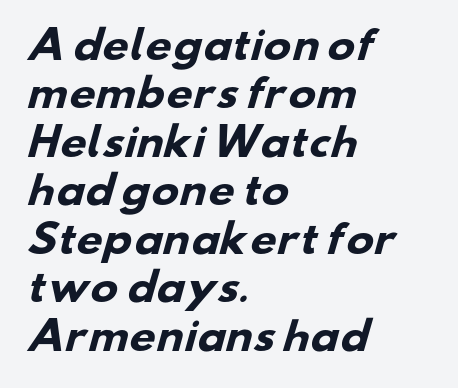
Character widths vary here, with narrow letters taking less room than wide ones. Each glyph is drawn with heavy, bold strokes. No extra tracking has been applied to these lines. Letterform terminals end flat and unadorned throughout the passage. The vertical gap from one line to the next is medium.
